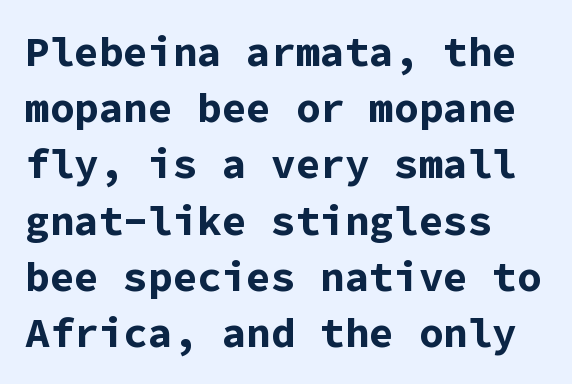
Weight: bold. The rendering uses typewriter-style spacing with identical character cells. The letters carry no serifs — their stems end cleanly without finishing strokes. Is the block centered? No — it sits flush against the left margin.
